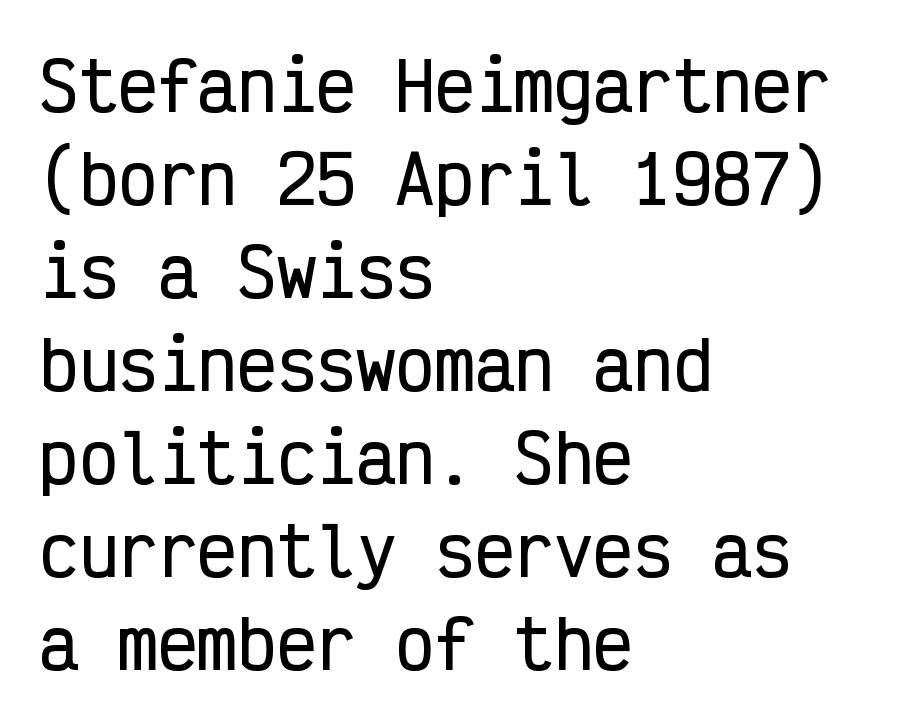
Q: Is the text italic (slanted)? A: No, it is upright.
Q: Is the typeface a serif or a sans-serif typeface? A: Sans-serif.
Q: Is the text underlined? A: No.
Q: How is the paragraph aligned? A: Left-aligned.
Q: Is the spacing between letters normal or unusually wide? A: Normal.
Q: Is the spacing between lines tight, normal or loose? A: Normal.
Q: Width (condensed, normal, or wide)? A: Condensed.
Q: Stroke contrast? A: Low.
Q: x-height? A: Medium.
Q: Monospaced? A: Yes.
